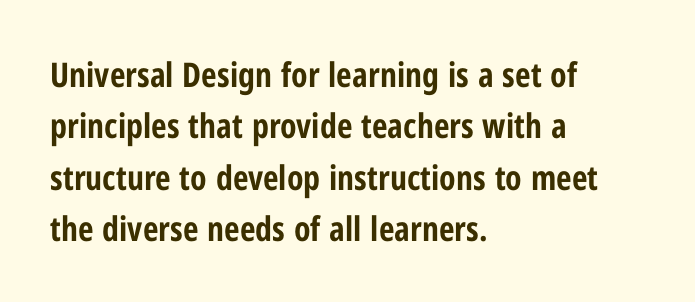
Line spacing here is normal. Note the varied advance widths — an 'i' is clearly narrower than an 'm'. The space beneath each line is pristine and unruled. Italic? Not at all — the glyphs are vertical. The lines are quadded left.
